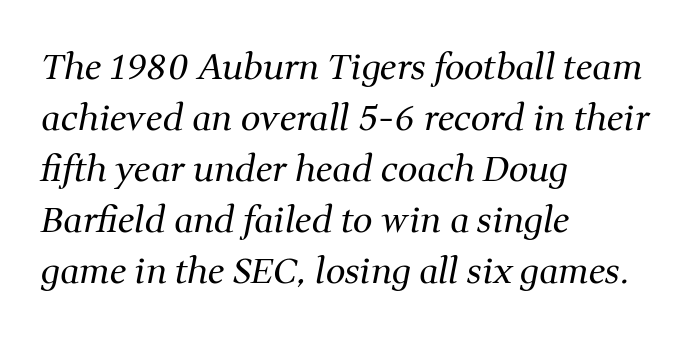
The image shows 35 px regular-weight serif type, italic (leaning right); set left-aligned, normal line spacing (1.46x), normal letter spacing, not underlined; medium stroke contrast and a medium x-height.
